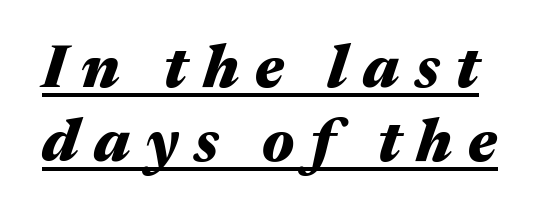
{"italic": "yes", "lean": "right", "slant_degrees": 17, "bold": "yes", "weight": "heavy", "width": "wide", "stroke_contrast": "medium", "x_height": "medium", "monospaced": "no", "underline": "yes", "line_spacing_ratio": 1.23, "letter_spacing": "wide", "letter_spacing_em": 0.26, "glyph_px": 60}
